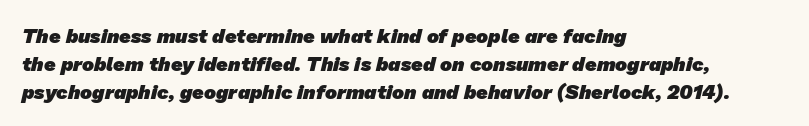
{"bold": "yes", "underline": "no", "align": "left", "line_spacing": "normal", "line_spacing_ratio": 1.4, "letter_spacing": "normal", "letter_spacing_em": 0.0, "glyph_px": 20}
